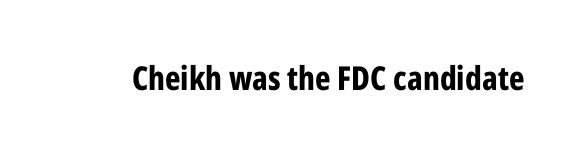
Characters remain perfectly vertical along every line. These words are printed bold, with thick strokes throughout. Nope, no serifs anywhere on these letters. The rendering uses natural spacing where letterforms have individual widths.
